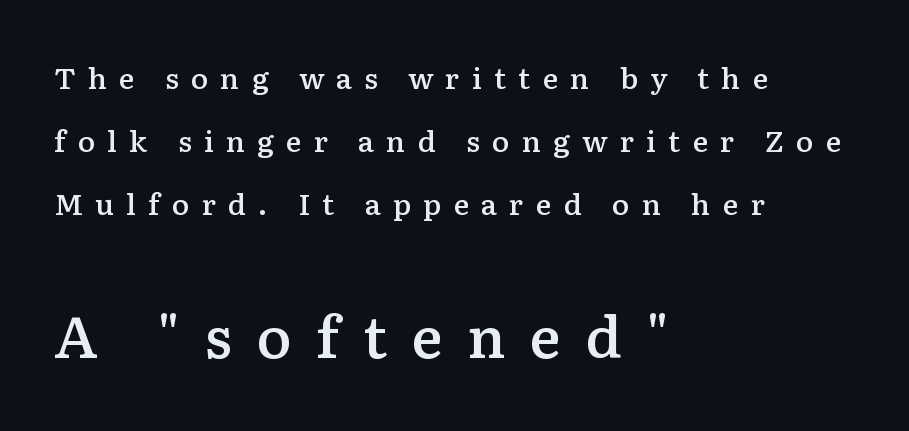
The image shows 58 px semibold serif type, upright; set left-aligned, loose line spacing (2.17x), unusually wide letter spacing (+0.42 em), not underlined; the second (bottom) block is 2.0x larger; low stroke contrast and a medium x-height.
